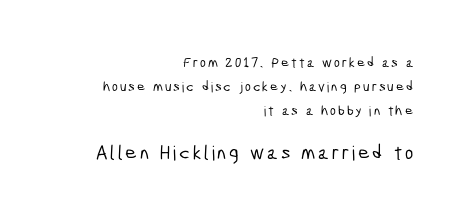
A bare baseline throughout the passage. Is the block centered? No — it sits flush against the right margin. The composition opens small and finishes big.
